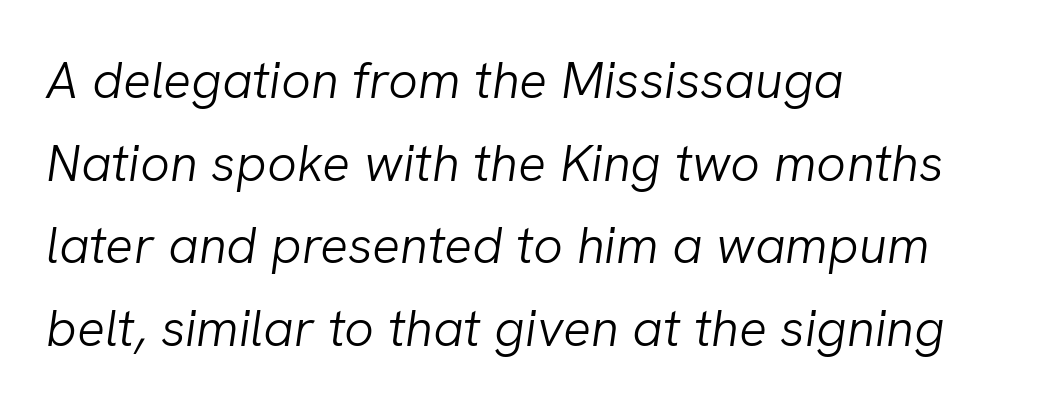
Q: Is the text bold? A: No.
Q: Is the text italic (slanted)? A: Yes, it leans right by about 8 degrees.
Q: Is the text underlined? A: No.
Q: How is the paragraph aligned? A: Left-aligned.
Q: Is the spacing between letters normal or unusually wide? A: Normal.
Q: Is the spacing between lines tight, normal or loose? A: Normal.
Q: Width (condensed, normal, or wide)? A: Normal.
Q: Stroke contrast? A: Low.
Q: x-height? A: Medium.
Q: Monospaced? A: No.
